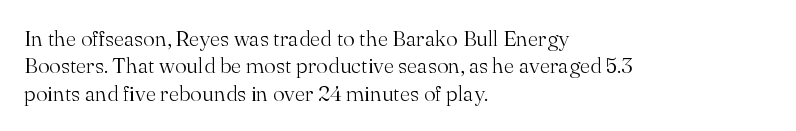
Q: Is the text bold? A: No.
Q: Is the text italic (slanted)? A: No, it is upright.
Q: Is the text underlined? A: No.
Q: How is the paragraph aligned? A: Left-aligned.
Q: Is the spacing between letters normal or unusually wide? A: Normal.
Q: Is the spacing between lines tight, normal or loose? A: Normal.
